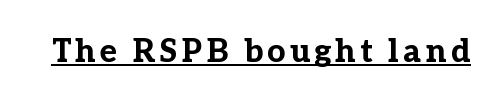
Q: Is the text bold? A: Yes.
Q: Is the text italic (slanted)? A: No, it is upright.
Q: Is the typeface a serif or a sans-serif typeface? A: Serif.
Q: Is the text underlined? A: Yes.
Q: Width (condensed, normal, or wide)? A: Normal.
Q: Stroke contrast? A: Low.
Q: x-height? A: Medium.
Q: Monospaced? A: No.
